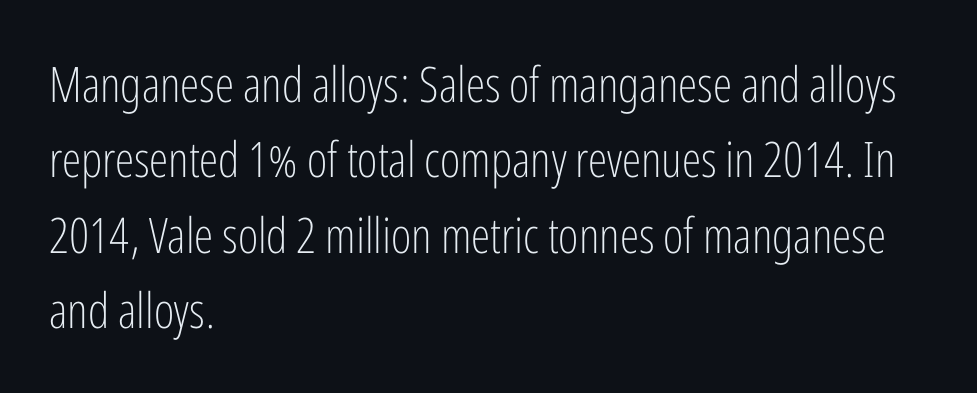
Q: Is the text bold? A: No.
Q: Is the text italic (slanted)? A: No, it is upright.
Q: Is the typeface a serif or a sans-serif typeface? A: Sans-serif.
Q: Is the text underlined? A: No.
Q: How is the paragraph aligned? A: Left-aligned.
Q: Is the spacing between letters normal or unusually wide? A: Normal.
Q: Is the spacing between lines tight, normal or loose? A: Normal.
Q: Width (condensed, normal, or wide)? A: Condensed.
Q: Stroke contrast? A: Low.
Q: x-height? A: Medium.
Q: Monospaced? A: No.
